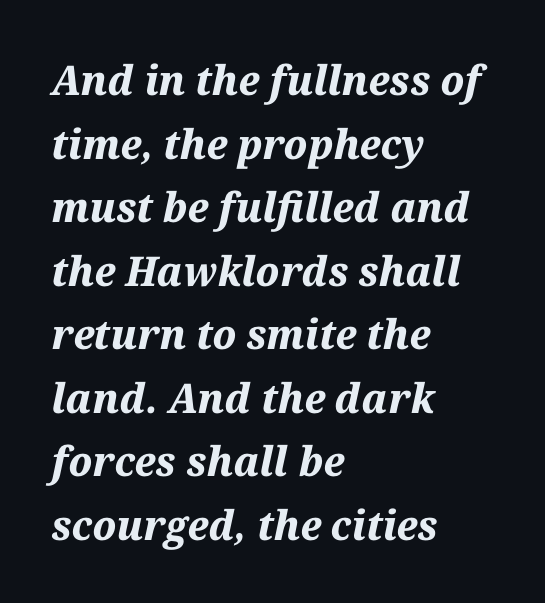
{"italic": "yes", "lean": "right", "slant_degrees": 12, "bold": "yes", "weight": "bold", "width": "normal", "stroke_contrast": "medium", "x_height": "medium", "monospaced": "no", "underline": "no", "align": "left", "line_spacing": "normal", "line_spacing_ratio": 1.55, "letter_spacing": "normal", "letter_spacing_em": 0.0, "glyph_px": 41}
